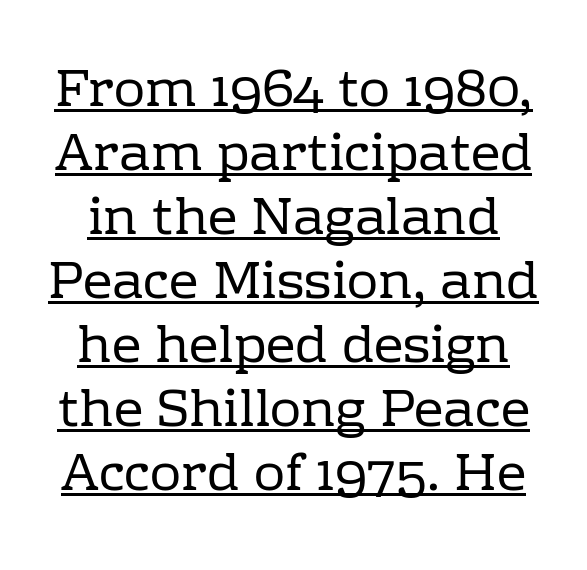
{"serif": "yes", "italic": "no", "bold": "no", "weight": "regular", "width": "normal", "stroke_contrast": "low", "x_height": "medium", "monospaced": "no", "underline": "yes", "line_spacing_ratio": 1.23, "letter_spacing": "normal", "letter_spacing_em": 0.0, "glyph_px": 52}
